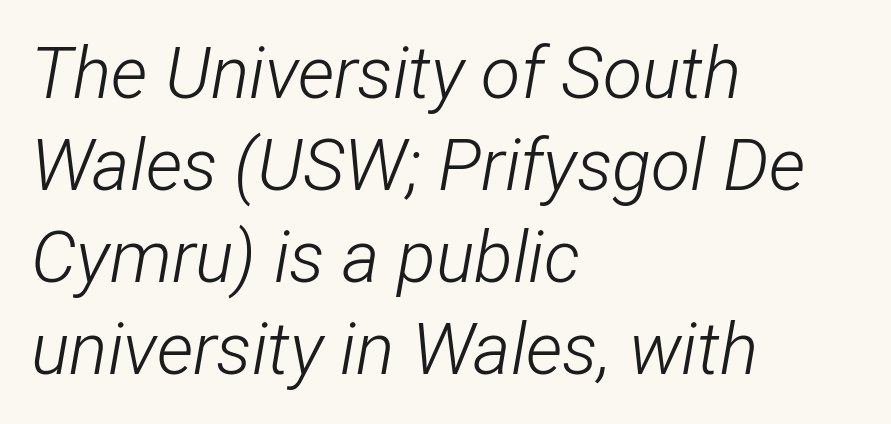
The image shows 72 px light, condensed type, italic (leaning right); set left-aligned, normal line spacing (1.28x), normal letter spacing, not underlined; low stroke contrast and a medium x-height.
